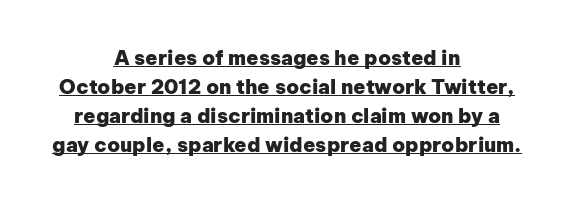
Whoever set this chose a conventional vertical rhythm. Between one letter and the next there's only the usual sliver of space. Unlike italic type, these characters show no tilt at all. In designer terms, the underline attribute is active on this setting. Every letter is thick-stroked: bold, no question. Both edges are ragged and mirror each other, which tells us the setting is centered.
